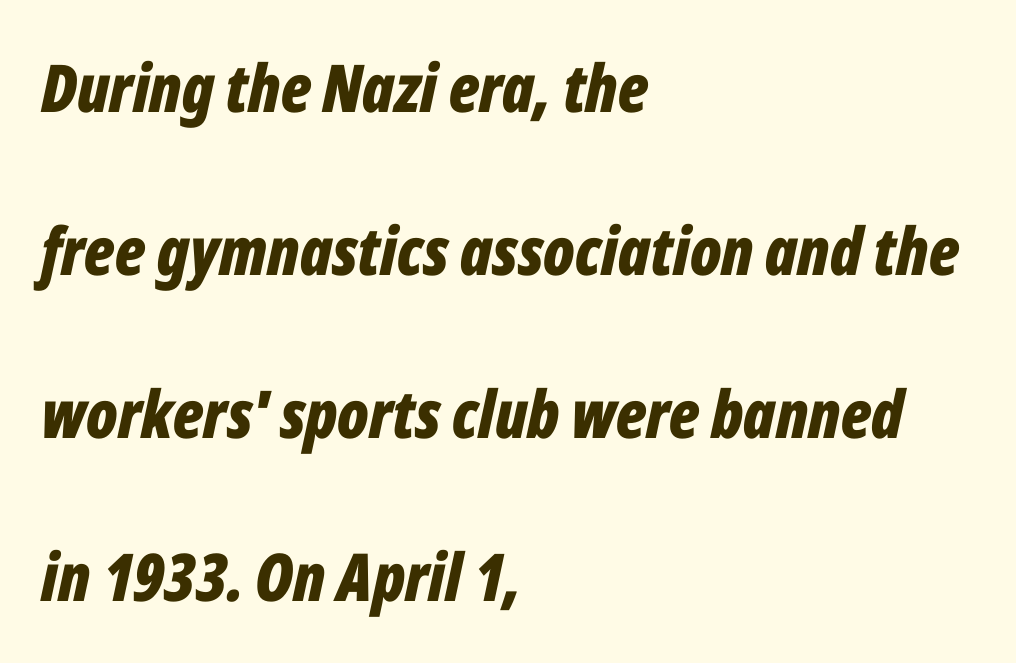
{"italic": "yes", "lean": "right", "slant_degrees": 12, "bold": "yes", "weight": "bold", "width": "condensed", "stroke_contrast": "low", "x_height": "medium", "monospaced": "no", "underline": "no", "align": "left", "line_spacing": "loose", "line_spacing_ratio": 2.47, "letter_spacing": "normal", "letter_spacing_em": 0.0, "glyph_px": 66}
